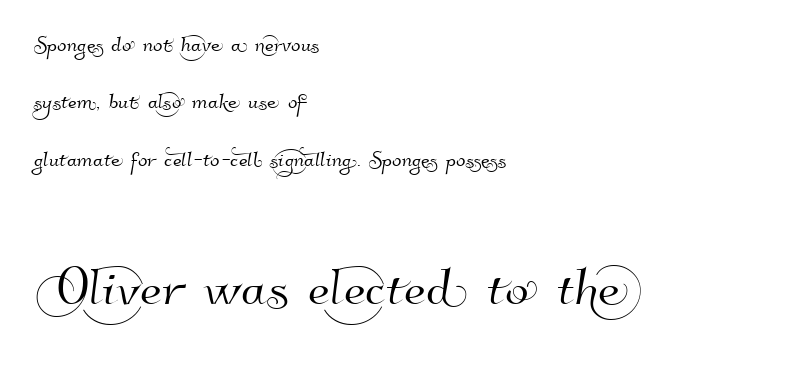
Looks like regular typesetting: each glyph gets only the width it needs. The specimen omits any rule beneath the text block's lines. The passage shown is typeset with a sans-serif family. These lines stand farther apart than default settings would place them. Each line starts at the same left margin while the right side varies. Between these two stacked blocks, the lower one wins on size.
